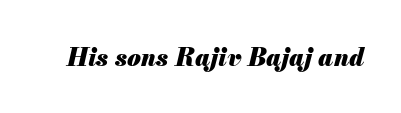
The image shows 25 px bold type, italic (leaning right); set normal letter spacing, not underlined.
